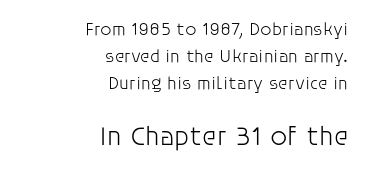
Notice how descenders clear the ascenders below comfortably — that's standard leading. The lower block of text is set noticeably larger than the block above it. Does extra space separate the letters? No, they use regular spacing. The letterforms sit at book weight or below. The paragraph has a hard right edge and a soft left edge. Designer's note — italics off, roman on.
